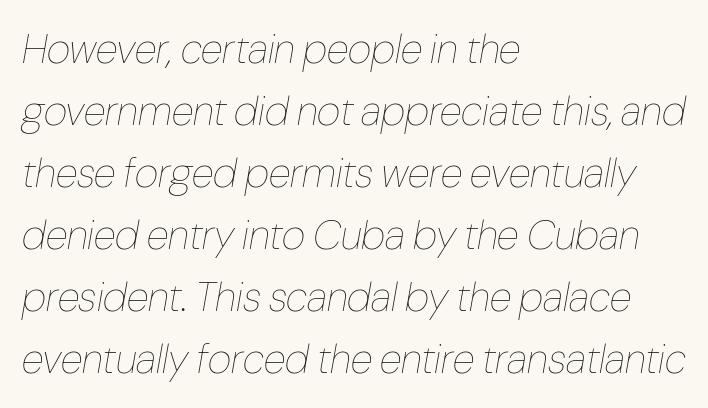
{"italic": "yes", "lean": "right", "slant_degrees": 10, "bold": "no", "weight": "thin", "width": "condensed", "stroke_contrast": "low", "x_height": "medium", "monospaced": "no", "underline": "no", "align": "left", "line_spacing": "normal", "line_spacing_ratio": 1.51, "letter_spacing": "normal", "letter_spacing_em": 0.0, "glyph_px": 41}
